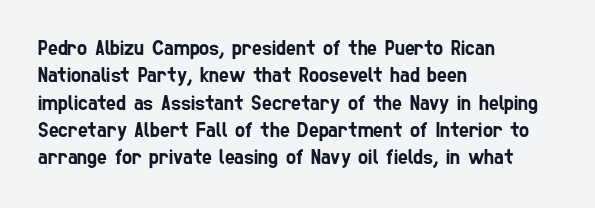
Any mark beneath the type? The region is blank. The vertical gap from one line to the next is medium. Compared with typical body copy, the letter spacing here is the same. The compositor pushed each line to the left boundary.
